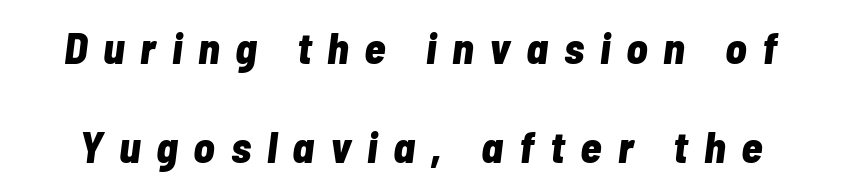
Q: Is the text bold? A: Yes.
Q: Is the text italic (slanted)? A: Yes, it leans right by about 7 degrees.
Q: Is the text underlined? A: No.
Q: Is the spacing between letters normal or unusually wide? A: Unusually wide.
Q: Is the spacing between lines tight, normal or loose? A: Loose.
Q: Width (condensed, normal, or wide)? A: Condensed.
Q: Stroke contrast? A: Low.
Q: x-height? A: Medium.
Q: Monospaced? A: No.
